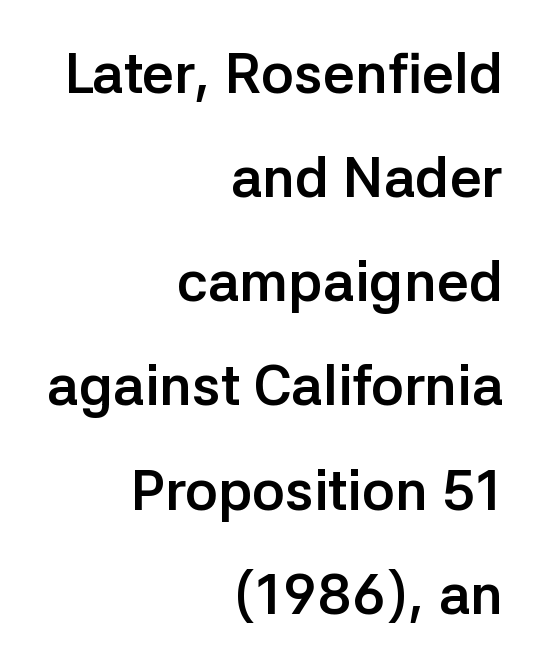
Q: Is the text bold? A: Yes.
Q: Is the text italic (slanted)? A: No, it is upright.
Q: Is the typeface a serif or a sans-serif typeface? A: Sans-serif.
Q: Is the text underlined? A: No.
Q: How is the paragraph aligned? A: Right-aligned.
Q: Is the spacing between letters normal or unusually wide? A: Normal.
Q: Width (condensed, normal, or wide)? A: Normal.
Q: Stroke contrast? A: Low.
Q: x-height? A: Medium.
Q: Monospaced? A: No.
